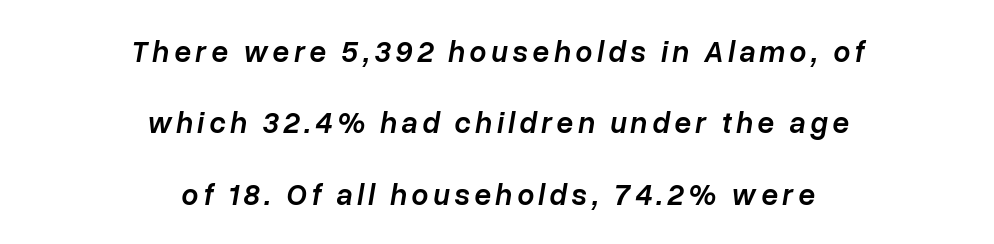
If you folded the block vertically in half, each line would mirror itself in length. The passage shown leans; its letterforms are oblique. The font is running at a semibold setting, under full bold. Vertically, the passage feels expansive, rows floating well apart.
